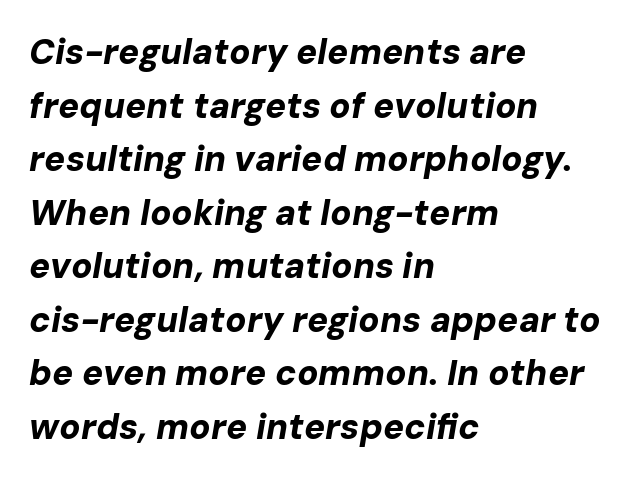
The image shows 35 px bold type, italic (leaning right); set left-aligned, normal line spacing (1.53x), normal letter spacing, not underlined; low stroke contrast and a medium x-height.
